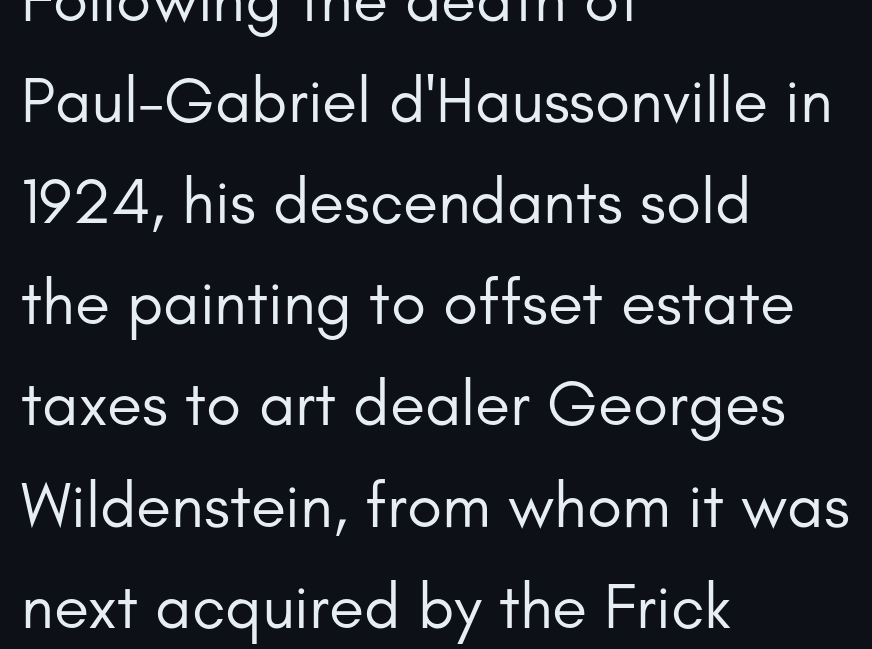
Typographically, this falls in the sans-serif category. Does the copy run flush right? No — it runs flush left. Nothing unusual about the tracking: characters are spaced as the font intends. Clear beneath every line of the passage.
